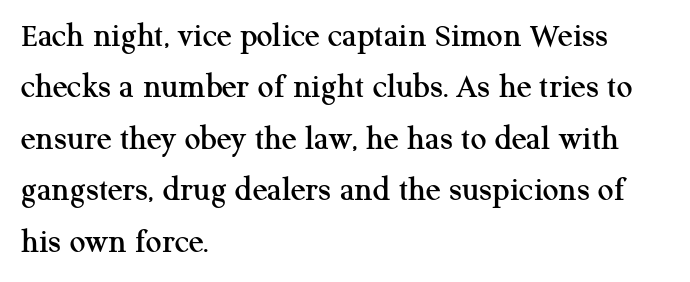
{"serif": "yes", "italic": "no", "width": "normal", "stroke_contrast": "medium", "x_height": "medium", "monospaced": "no", "underline": "no", "align": "left", "line_spacing": "normal", "line_spacing_ratio": 1.47, "letter_spacing": "normal", "letter_spacing_em": 0.0, "glyph_px": 35}
